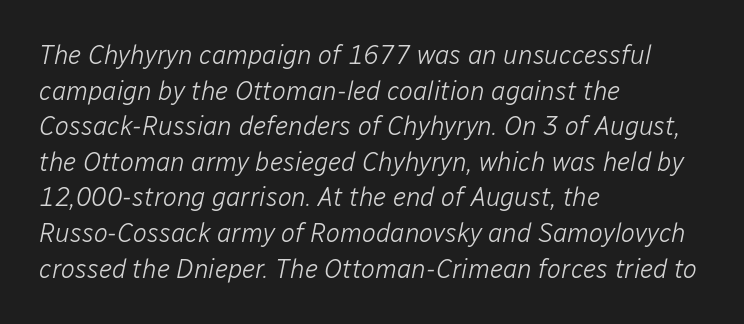
Does the leading feel generous? No, just average. Short note: letters normally spaced. The face looks like a standard text weight, possibly lighter. Short and long lines alike share a common starting point at left. A bare baseline throughout the passage.
